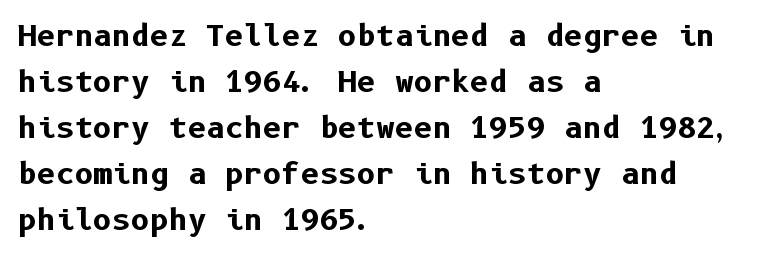
No extra tracking has been applied to these lines. The ragged edge is on the right, which tells us the setting is flush left. Designer's note — italics off, roman on. Examine the stroke ends and you'll find no serifs. Baseline-to-baseline distance is the conventional proportion of letter height.
